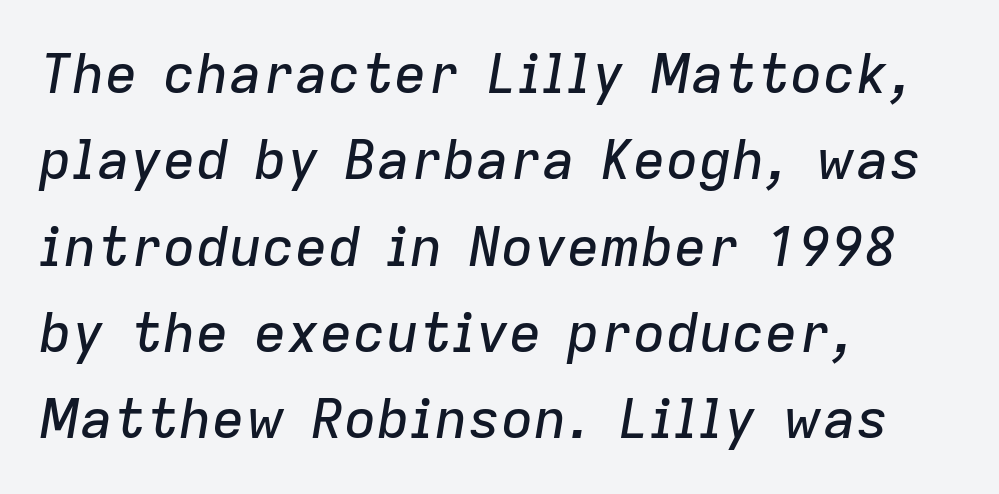
The image shows 55 px text type, italic (leaning right); set left-aligned, normal line spacing (1.57x), normal letter spacing, not underlined; low stroke contrast and a medium x-height.
